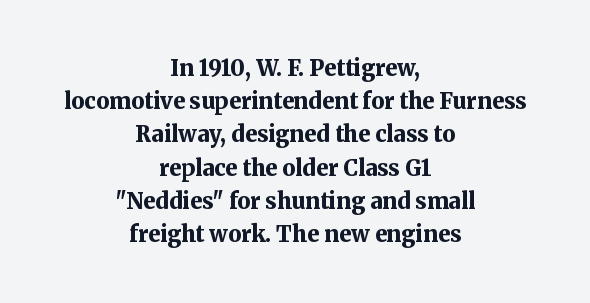
Q: Is the text bold? A: Yes.
Q: Is the text italic (slanted)? A: No, it is upright.
Q: Is the text underlined? A: No.
Q: How is the paragraph aligned? A: Centered.
Q: Is the spacing between letters normal or unusually wide? A: Normal.
Q: Is the spacing between lines tight, normal or loose? A: Normal.
